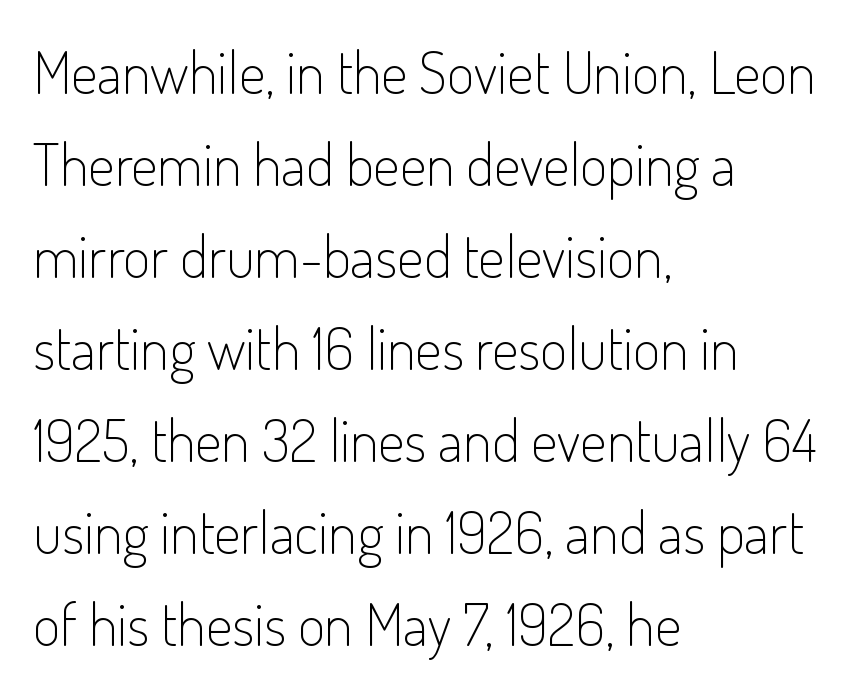
{"serif": "no", "italic": "no", "bold": "no", "weight": "light", "width": "condensed", "stroke_contrast": "low", "x_height": "small", "monospaced": "no", "underline": "no", "align": "left", "line_spacing": "normal", "line_spacing_ratio": 1.56, "letter_spacing": "normal", "letter_spacing_em": 0.0, "glyph_px": 59}
